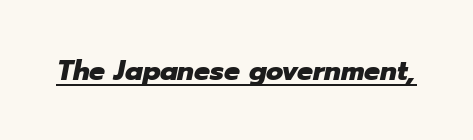
The image shows 28 px heavy type, italic (leaning right); set normal letter spacing, underlined; low stroke contrast and a medium x-height.
